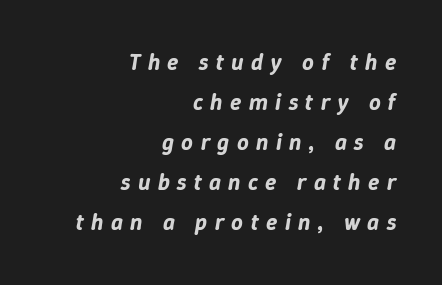
{"italic": "yes", "lean": "right", "slant_degrees": 9, "underline": "no", "align": "right", "line_spacing_ratio": 1.74, "letter_spacing": "wide", "letter_spacing_em": 0.32, "glyph_px": 23}
